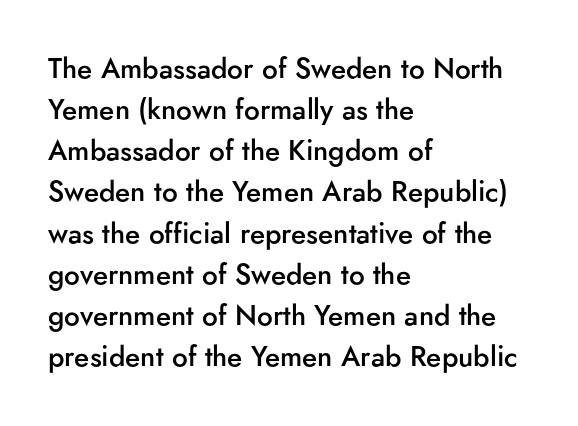
The image shows 28 px semibold sans-serif type, upright; set left-aligned, normal line spacing (1.47x), normal letter spacing, not underlined; low stroke contrast and a small x-height.
